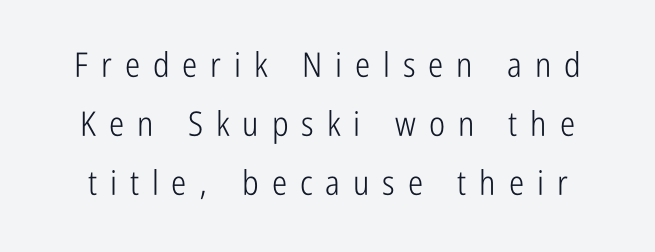
Q: Is the text bold? A: No.
Q: Is the text italic (slanted)? A: No, it is upright.
Q: Is the typeface a serif or a sans-serif typeface? A: Sans-serif.
Q: Is the text underlined? A: No.
Q: Is the spacing between letters normal or unusually wide? A: Unusually wide.
Q: Width (condensed, normal, or wide)? A: Condensed.
Q: Stroke contrast? A: Low.
Q: x-height? A: Medium.
Q: Monospaced? A: No.
